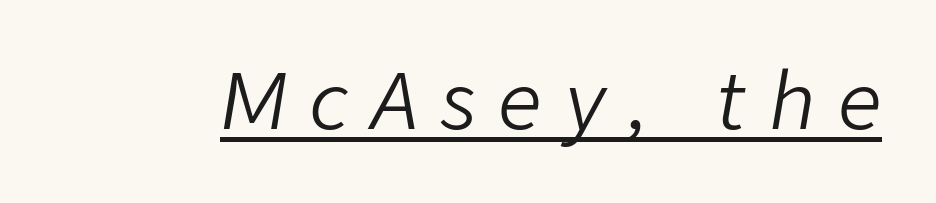
The image shows 77 px light type, italic (leaning right); set unusually wide letter spacing (+0.29 em), underlined; low stroke contrast and a medium x-height.
